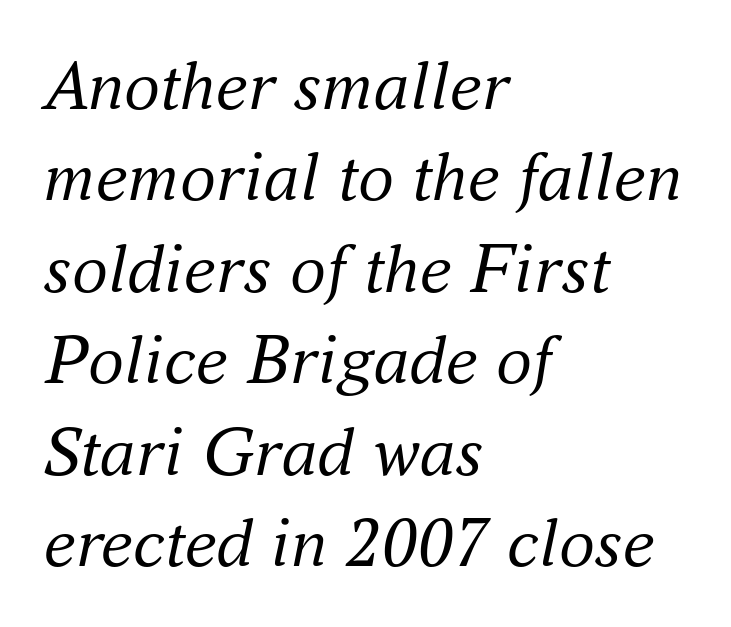
The paragraph has a hard left edge and a soft right edge. The glyphs in this specimen are seriffed. Horizontal bands of white between lines are of average thickness. Varying glyph widths throughout — classic text-font behaviour. This is oblique type, the kind used for emphasis or titles. Weight: in the light-to-regular range.
